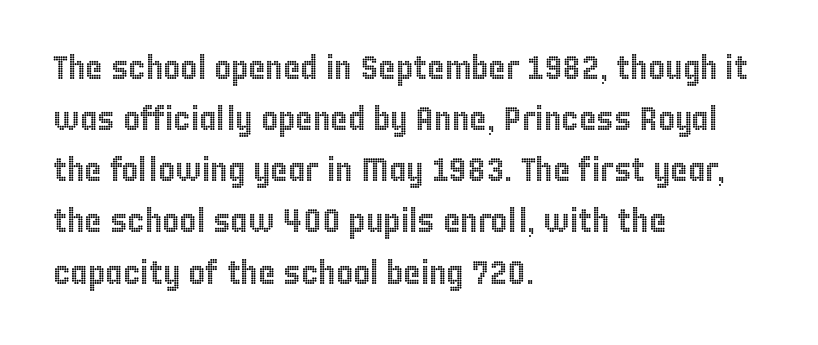
The image shows 33 px condensed type, upright; set left-aligned, normal line spacing (1.55x), normal letter spacing, not underlined; a large x-height.
